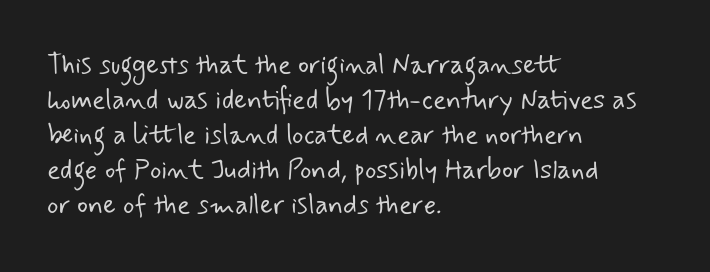
Leading: standard. Characters follow at the spacing the type designer built in. Where is the straight margin? On the left. A quiet, ordinary-to-light weight characterises the typeface. Decoration check: the copy has no underline.
